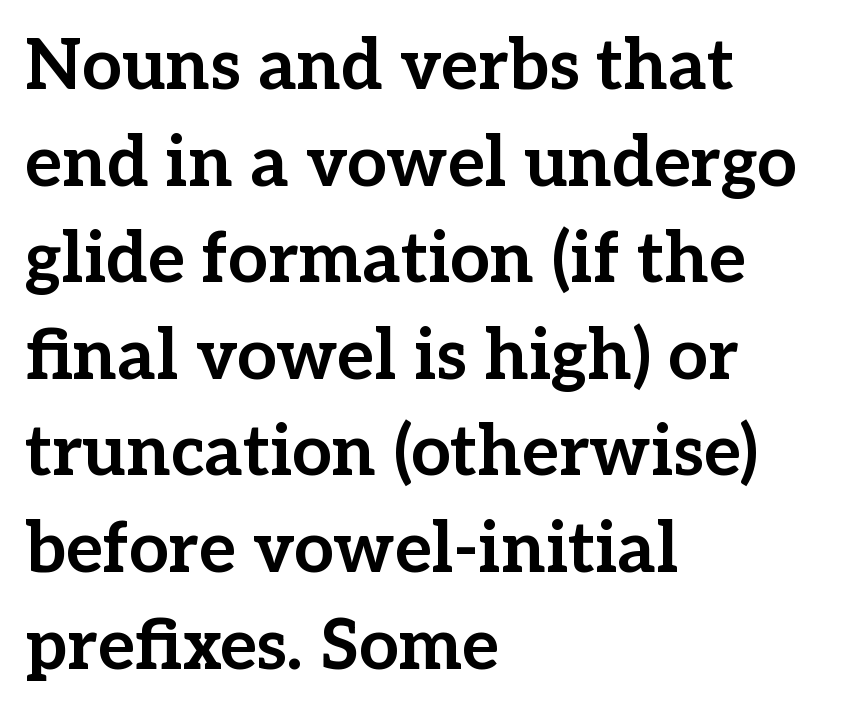
{"serif": "yes", "italic": "no", "bold": "yes", "weight": "bold", "width": "normal", "stroke_contrast": "low", "x_height": "medium", "monospaced": "no", "underline": "no", "align": "left", "line_spacing": "normal", "line_spacing_ratio": 1.38, "letter_spacing": "normal", "letter_spacing_em": 0.0, "glyph_px": 70}
